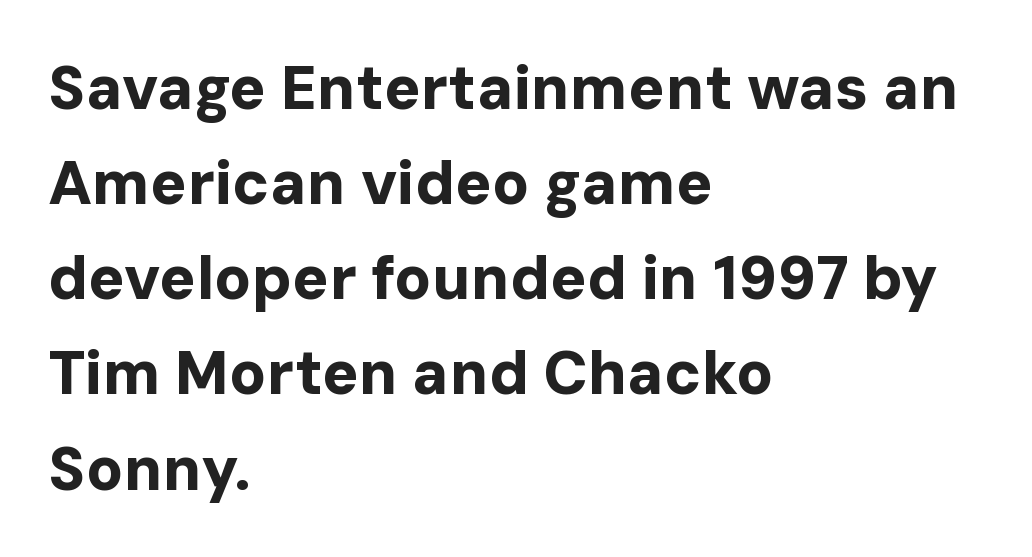
{"serif": "no", "italic": "no", "bold": "yes", "weight": "bold", "width": "normal", "stroke_contrast": "low", "x_height": "medium", "monospaced": "no", "underline": "no", "align": "left", "line_spacing": "normal", "line_spacing_ratio": 1.56, "letter_spacing": "normal", "letter_spacing_em": 0.0, "glyph_px": 61}
